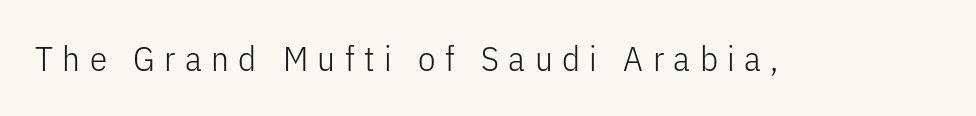
The image shows 35 px light, condensed sans-serif type, upright; set unusually wide letter spacing (+0.27 em), not underlined; low stroke contrast and a medium x-height.
